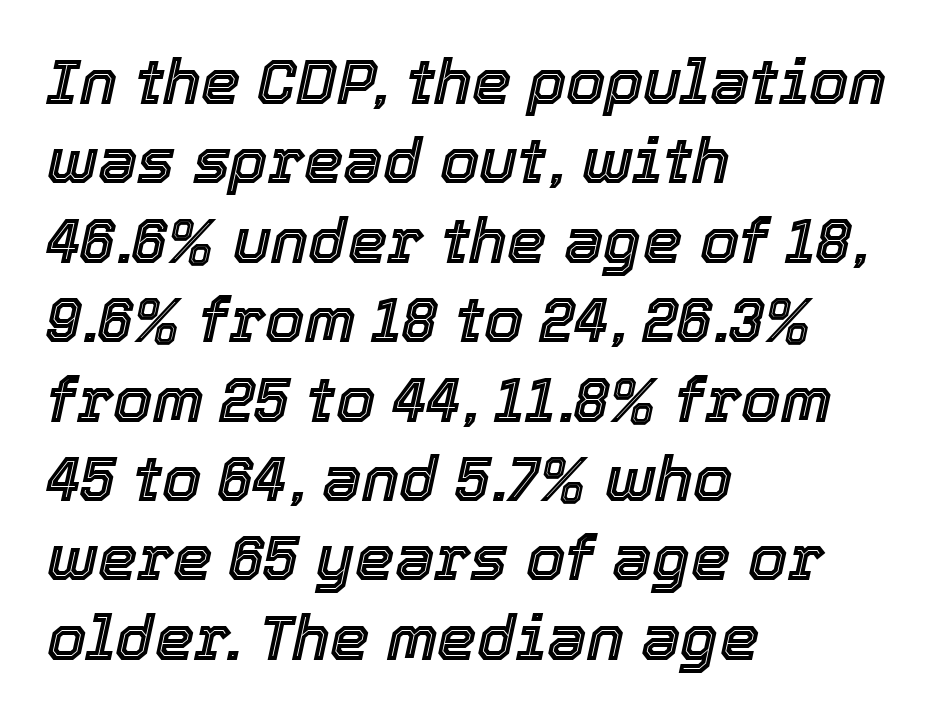
{"italic": "yes", "lean": "right", "slant_degrees": 12, "width": "normal", "x_height": "medium", "monospaced": "no", "underline": "no", "align": "left", "line_spacing": "normal", "line_spacing_ratio": 1.26, "letter_spacing": "normal", "letter_spacing_em": 0.0, "glyph_px": 63}
